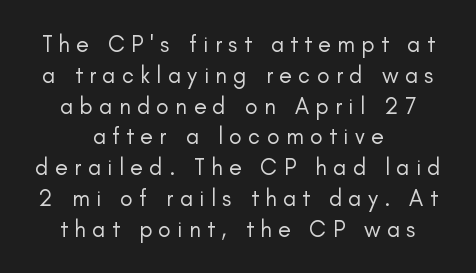
Q: Is the text bold? A: No.
Q: Is the text italic (slanted)? A: No, it is upright.
Q: Is the text underlined? A: No.
Q: How is the paragraph aligned? A: Centered.
Q: Is the spacing between letters normal or unusually wide? A: Unusually wide.
Q: Is the spacing between lines tight, normal or loose? A: Normal.
